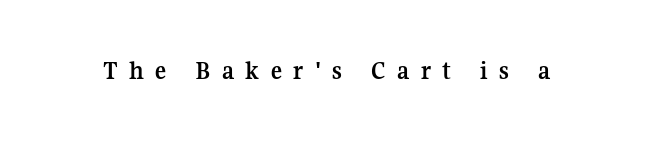
{"italic": "no", "bold": "yes", "underline": "no", "letter_spacing": "wide", "letter_spacing_em": 0.44, "glyph_px": 26}
